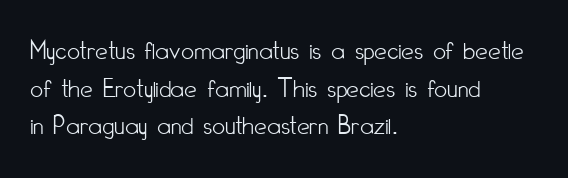
The image shows 28 px light, condensed sans-serif type, upright; set left-aligned, normal line spacing (1.34x), normal letter spacing, not underlined; low stroke contrast and a small x-height.
